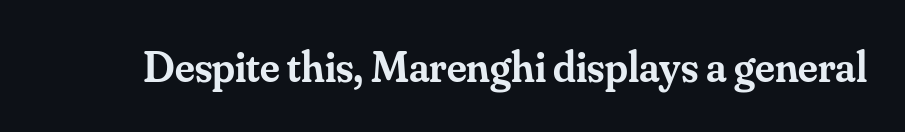
The passage shown is not underscored anywhere. The rendering uses natural spacing where letterforms have individual widths. This sample uses plain, unmodified letter spacing. These lines carry some extra weight — a demibold, not a full bold.
